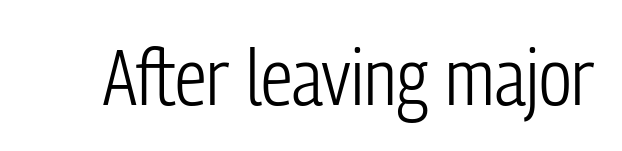
Q: Is the text bold? A: No.
Q: Is the text italic (slanted)? A: No, it is upright.
Q: Is the typeface a serif or a sans-serif typeface? A: Sans-serif.
Q: Is the text underlined? A: No.
Q: Is the spacing between letters normal or unusually wide? A: Normal.
Q: Width (condensed, normal, or wide)? A: Condensed.
Q: Stroke contrast? A: Low.
Q: x-height? A: Medium.
Q: Monospaced? A: No.
